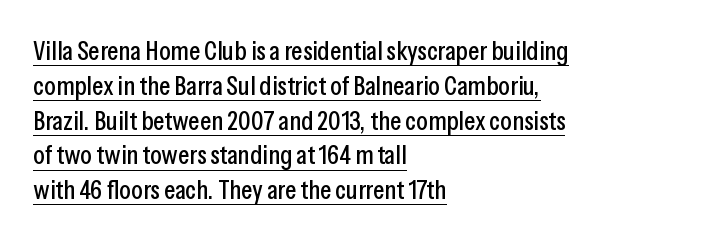
The image shows 27 px text type, upright; set left-aligned, normal line spacing (1.29x), normal letter spacing, underlined.
